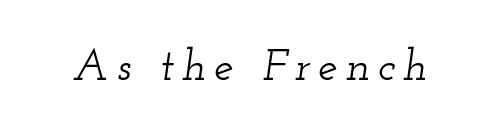
The baseline area is clear. Character widths vary here, with narrow letters taking less room than wide ones. This rendering employs a face with finishing strokes, i.e., a serif. Style check: oblique.
